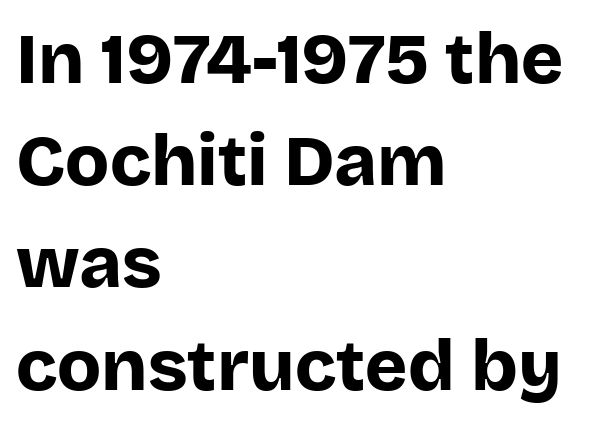
{"serif": "no", "italic": "no", "bold": "yes", "weight": "bold", "width": "normal", "stroke_contrast": "low", "x_height": "large", "monospaced": "no", "underline": "no", "align": "left", "line_spacing": "normal", "line_spacing_ratio": 1.42, "letter_spacing": "normal", "letter_spacing_em": 0.0, "glyph_px": 72}
